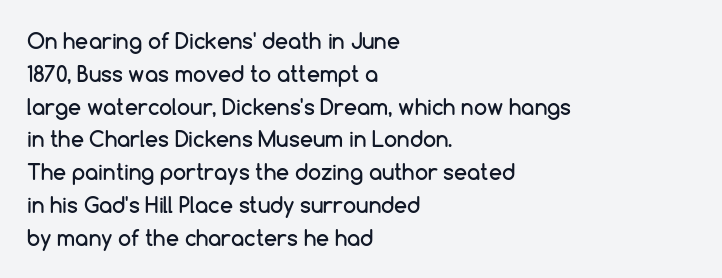
{"italic": "no", "underline": "no", "align": "left", "line_spacing": "normal", "line_spacing_ratio": 1.56, "letter_spacing": "normal", "letter_spacing_em": 0.0, "glyph_px": 21}
